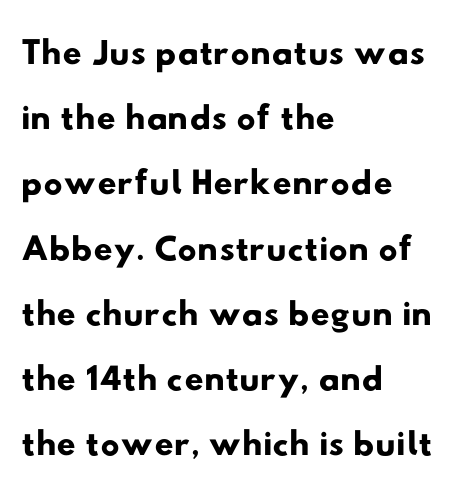
The image shows 53 px wide sans-serif type; set left-aligned, line spacing 1.23x, normal letter spacing, not underlined; low stroke contrast and a small x-height.
